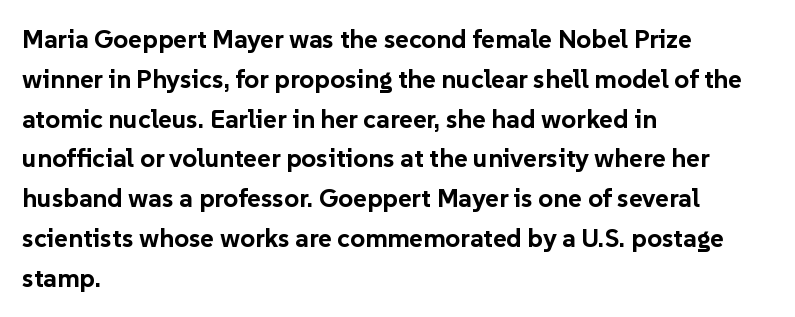
Plenty of ink on the page — the face is bold. Vertical spacing — default. Descenders hang freely into open space. All the whitespace from short lines collects on the right. This rendering leaves character spacing at its baseline value. Do the letters lean? They stand straight.
